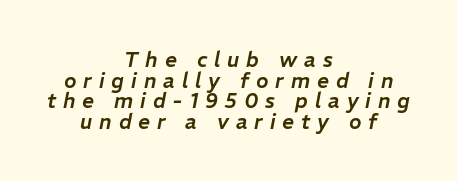
The image shows 21 px text type, italic (leaning right); set centered, tight line spacing (0.98x), unusually wide letter spacing (+0.33 em), not underlined.
